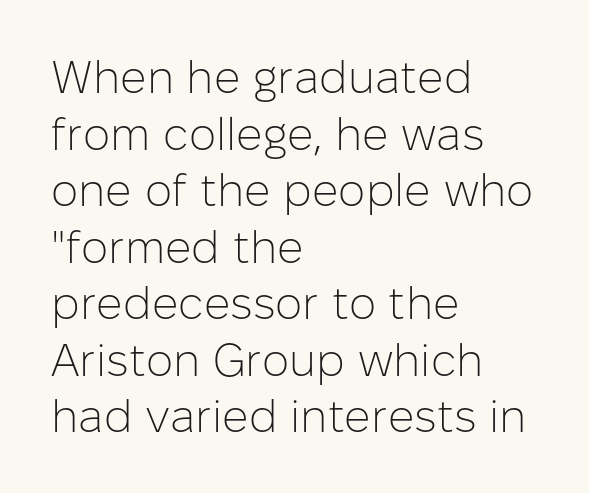
The image shows 46 px light sans-serif type, upright; set left-aligned, line spacing 1.23x, normal letter spacing, not underlined; low stroke contrast and a medium x-height.
